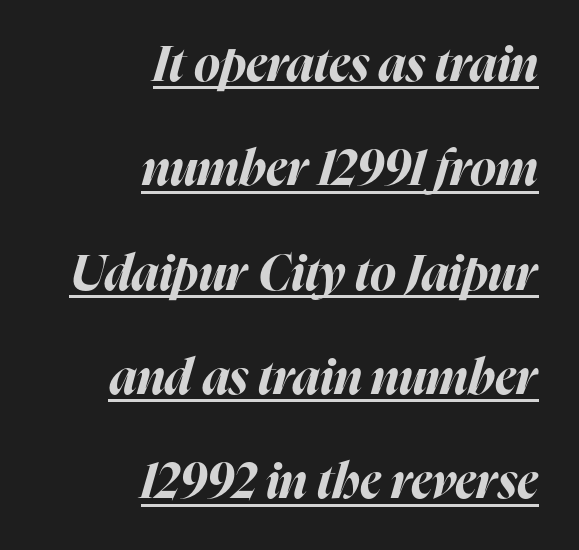
{"italic": "yes", "lean": "right", "slant_degrees": 16, "bold": "yes", "weight": "bold", "width": "normal", "stroke_contrast": "high", "x_height": "medium", "monospaced": "no", "underline": "yes", "align": "right", "line_spacing": "loose", "line_spacing_ratio": 2.13, "letter_spacing": "normal", "letter_spacing_em": 0.0, "glyph_px": 49}
